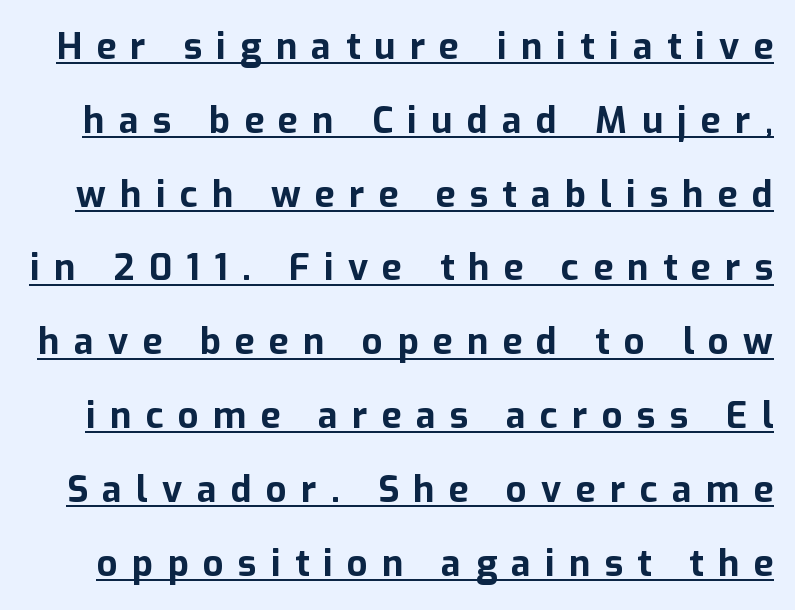
This sample has the flowing, uneven cadence of proportional lettering. You could only call the tracking loose — the letters float apart. These lines were composed using upright roman letters. The leading is generous, giving the passage an open texture. A sans-serif font was chosen for this passage. These words are printed bold, with thick strokes throughout.
